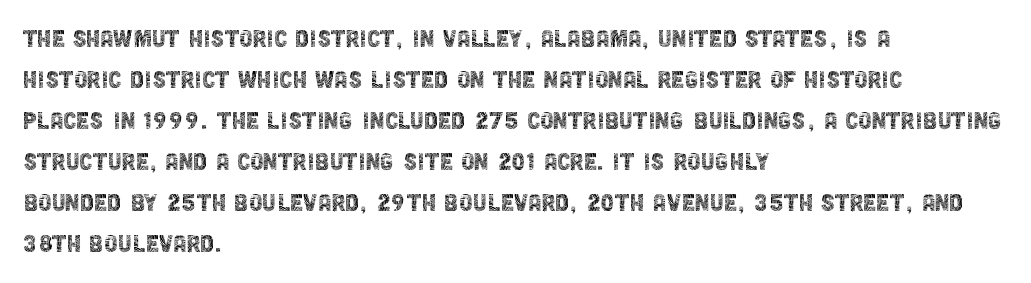
Compared with typical paragraphs, the rows here are spaced about the same. The specimen reads as upright at a glance. You could not count columns in this text — the font is proportionally spaced. Typographically, this falls in the sans-serif category. The typesetting does not lean heavy: it is not bold.
